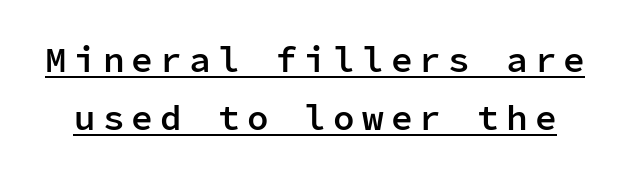
The image shows 36 px semibold sans-serif type, upright, monospaced; set normal line spacing (1.62x), unusually wide letter spacing (+0.2 em), underlined; low stroke contrast and a medium x-height.
